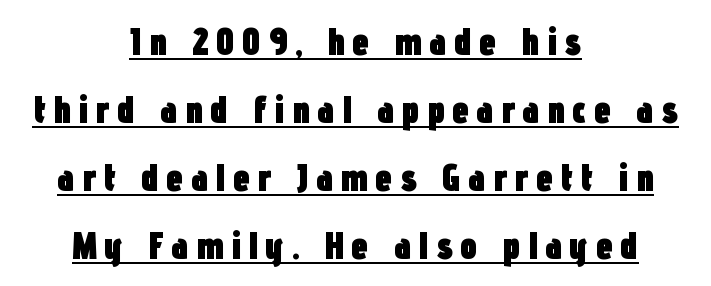
The glyphs in this specimen are sans serif. No italicization has been applied; the sample stays upright. Is the type bold? Yes — the strokes are clearly thick and heavy. This rendering uses center alignment, leaving both contours irregular but symmetric.
